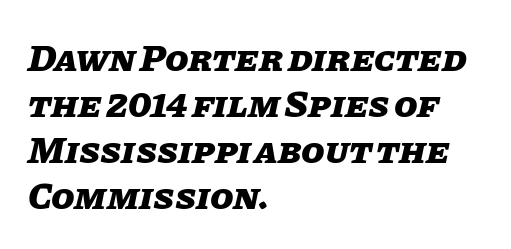
Character widths vary here, with narrow letters taking less room than wide ones. You'd pick this weight for a headline — it's a proper bold. Rule under the text: the space is simply empty. Line starts are locked; line ends wander. Spacing between characters is what you'd get straight out of the box.
